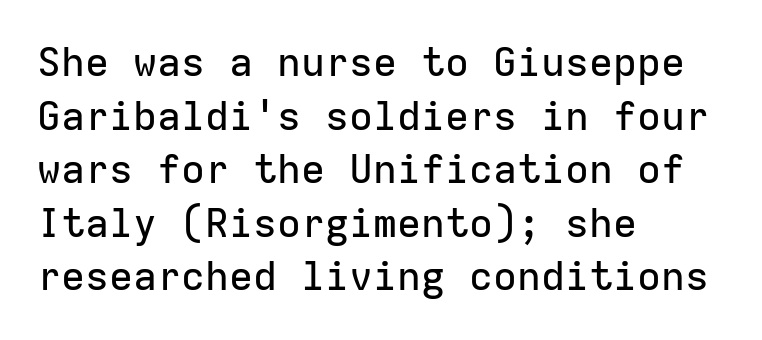
The image shows 40 px sans-serif type, upright, monospaced; set left-aligned, normal line spacing (1.34x), normal letter spacing, not underlined; low stroke contrast and a medium x-height.
